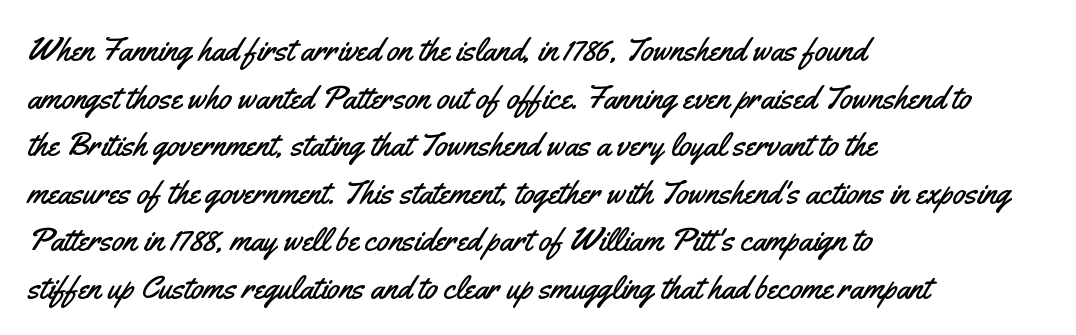
{"serif": "no", "width": "condensed", "stroke_contrast": "medium", "x_height": "small", "monospaced": "no", "underline": "no", "align": "left", "line_spacing": "normal", "line_spacing_ratio": 1.44, "letter_spacing": "normal", "letter_spacing_em": 0.0, "glyph_px": 33}
